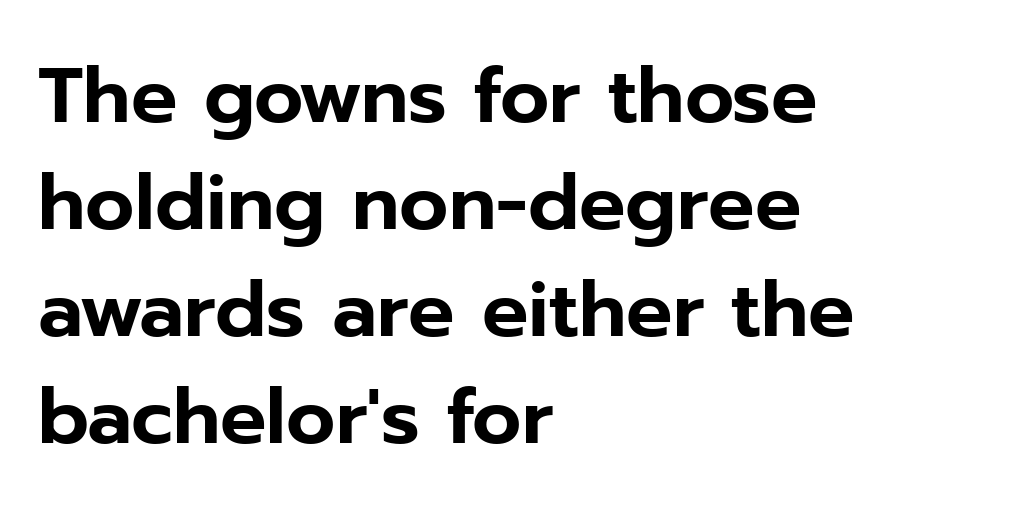
This rendering employs a face without finishing strokes, i.e., a sans-serif. The lines in this sample share a left origin and differ only in where they stop. The font's upright variant was chosen for this text. Descenders are the only things crossing below the line. Varying glyph widths throughout — classic text-font behaviour. Nothing unusual about the tracking: characters are spaced as the font intends.
